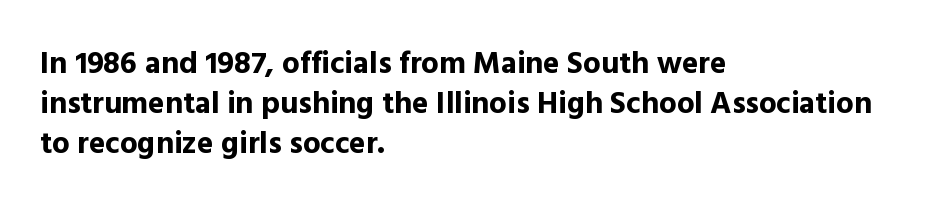
The image shows 31 px bold sans-serif type, upright; set left-aligned, normal line spacing (1.29x), normal letter spacing, not underlined; a medium x-height.
